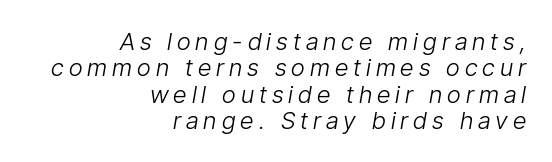
The words here are not underlined. The letters are spread apart with noticeably loose tracking. A flush-right, rag-left setting is used for this passage. The typeface has the unassuming heft of standard copy or less.
